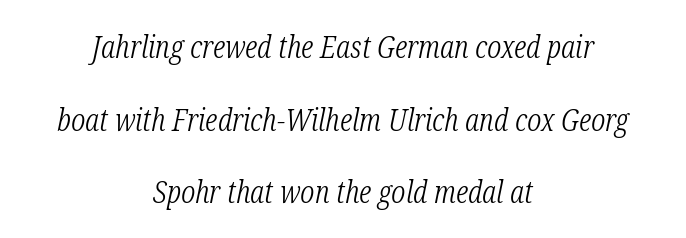
Q: Is the text bold? A: No.
Q: Is the text italic (slanted)? A: Yes, it leans right by about 12 degrees.
Q: Is the typeface a serif or a sans-serif typeface? A: Serif.
Q: Is the text underlined? A: No.
Q: How is the paragraph aligned? A: Centered.
Q: Is the spacing between letters normal or unusually wide? A: Normal.
Q: Is the spacing between lines tight, normal or loose? A: Loose.
Q: Width (condensed, normal, or wide)? A: Condensed.
Q: Stroke contrast? A: Low.
Q: x-height? A: Medium.
Q: Monospaced? A: No.
